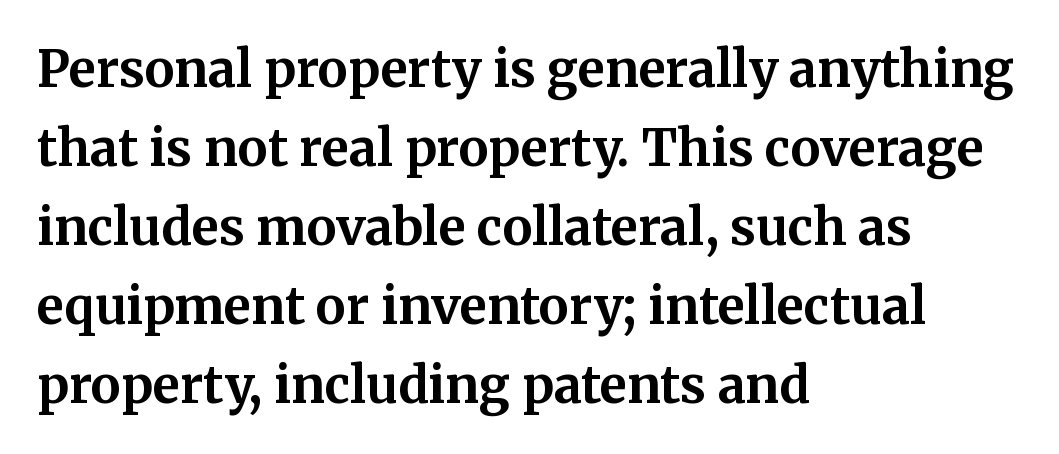
{"serif": "yes", "italic": "no", "bold": "yes", "weight": "bold", "width": "normal", "stroke_contrast": "medium", "x_height": "medium", "monospaced": "no", "underline": "no", "align": "left", "line_spacing": "normal", "line_spacing_ratio": 1.58, "letter_spacing": "normal", "letter_spacing_em": 0.0, "glyph_px": 50}
